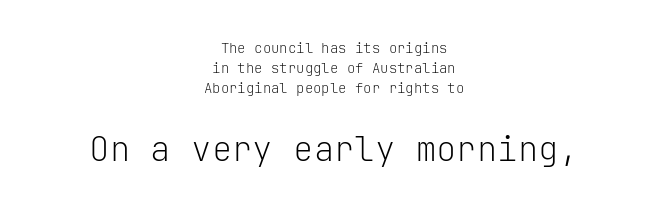
The image shows 34 px light sans-serif type, upright, monospaced; set centered, normal line spacing (1.44x), normal letter spacing, not underlined; the second (bottom) block is 2.43x larger; low stroke contrast and a medium x-height.
